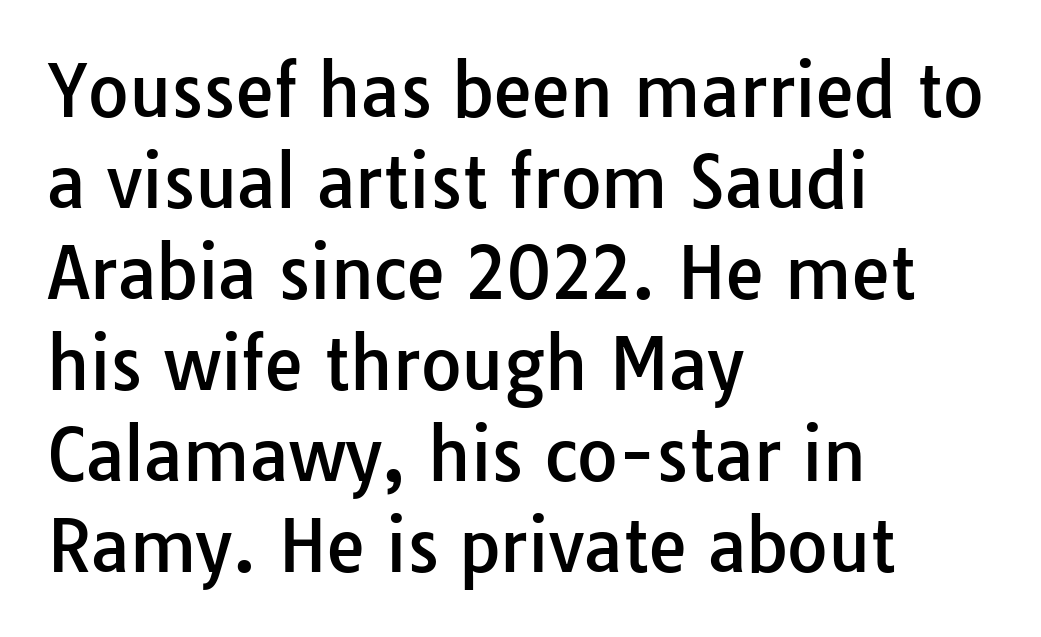
The letters sit at their default tracking, neither squeezed nor spread. Nobody drew a line under any word here. The characters display no serif detailing; their extremities are plain. This rendering uses left alignment, leaving the right contour irregular. Upright lettering throughout. Here the designer chose a conventional face with non-uniform glyph widths.
